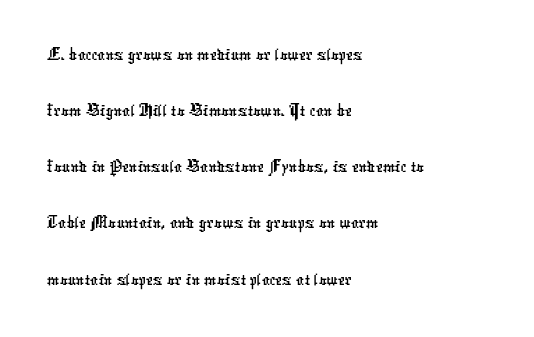
Q: Is the typeface a serif or a sans-serif typeface? A: Sans-serif.
Q: Is the text underlined? A: No.
Q: How is the paragraph aligned? A: Left-aligned.
Q: Is the spacing between letters normal or unusually wide? A: Normal.
Q: Is the spacing between lines tight, normal or loose? A: Normal.
Q: Width (condensed, normal, or wide)? A: Condensed.
Q: Stroke contrast? A: Low.
Q: x-height? A: Medium.
Q: Monospaced? A: No.
